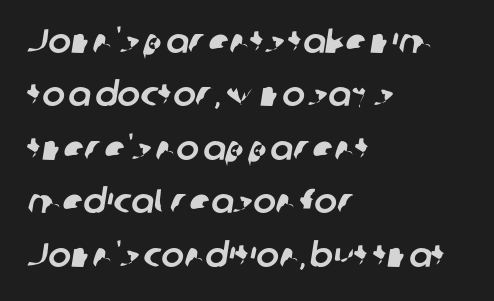
The image shows 34 px sans-serif type; set left-aligned, normal line spacing (1.57x), normal letter spacing, not underlined; low stroke contrast and a medium x-height.
